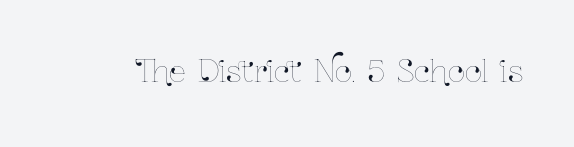
{"italic": "no", "width": "condensed", "stroke_contrast": "low", "x_height": "medium", "monospaced": "no", "underline": "no", "letter_spacing": "normal", "letter_spacing_em": 0.0, "glyph_px": 30}
